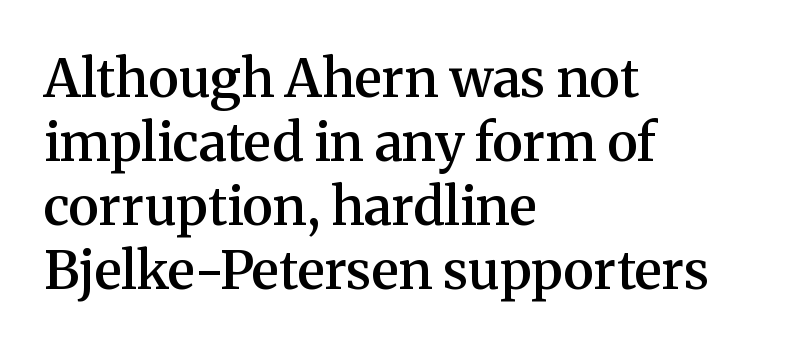
This rendering leaves character spacing at its baseline value. Character widths vary here, with narrow letters taking less room than wide ones. Style check: upright. Typographic density is moderately raised because the face is semibold. I'd call this a serif setting — the letters wear small feet.
